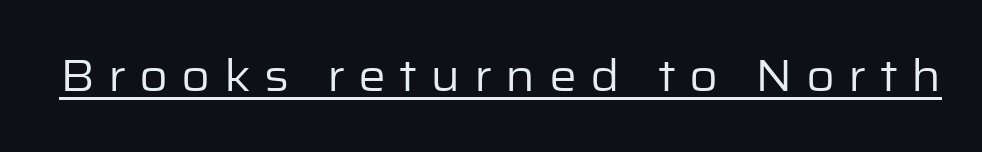
{"serif": "no", "italic": "no", "bold": "no", "weight": "regular", "width": "normal", "stroke_contrast": "low", "x_height": "medium", "monospaced": "no", "underline": "yes", "letter_spacing": "wide", "letter_spacing_em": 0.3, "glyph_px": 44}
